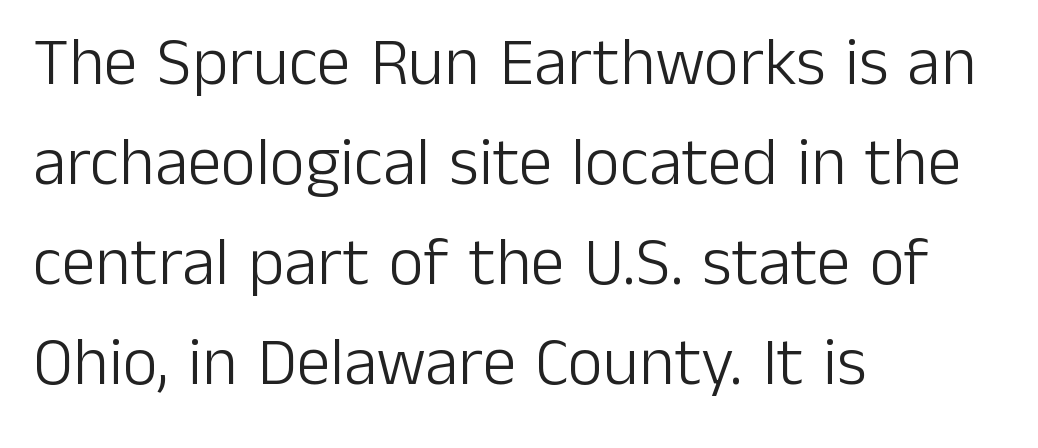
{"serif": "no", "italic": "no", "bold": "no", "weight": "light", "width": "normal", "stroke_contrast": "low", "x_height": "medium", "monospaced": "no", "underline": "no", "align": "left", "line_spacing": "normal", "line_spacing_ratio": 1.47, "letter_spacing": "normal", "letter_spacing_em": 0.0, "glyph_px": 68}
